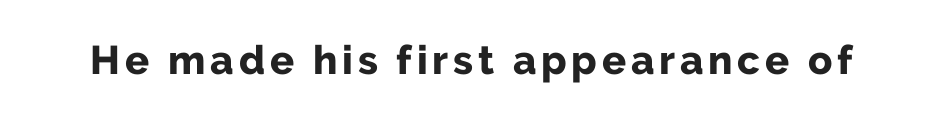
Q: Is the text bold? A: Yes.
Q: Is the text italic (slanted)? A: No, it is upright.
Q: Is the typeface a serif or a sans-serif typeface? A: Sans-serif.
Q: Is the text underlined? A: No.
Q: Width (condensed, normal, or wide)? A: Normal.
Q: Stroke contrast? A: Low.
Q: x-height? A: Medium.
Q: Monospaced? A: No.
